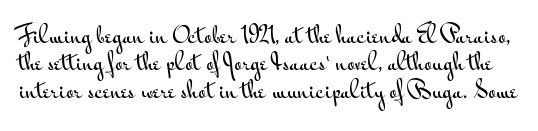
The image shows 22 px text type; set normal line spacing (1.25x), normal letter spacing, not underlined.
